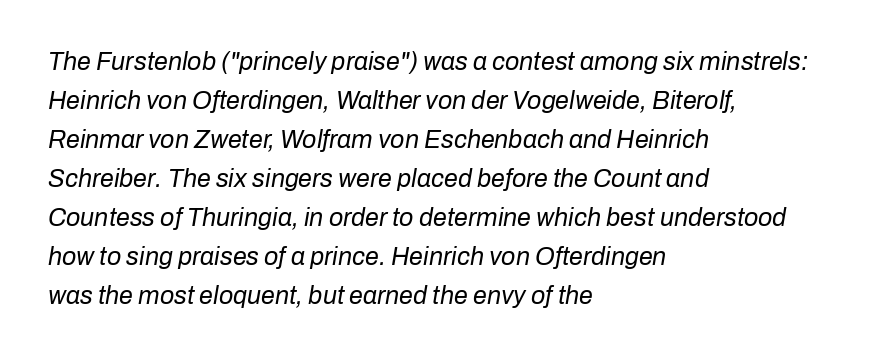
The image shows 25 px text type, italic (leaning right); set left-aligned, normal line spacing (1.56x), normal letter spacing, not underlined.
